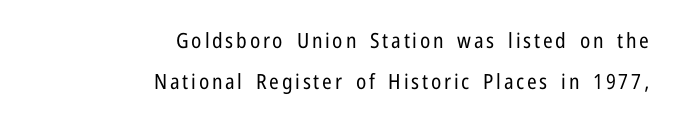
Successive baselines arrive slowly, with a big drop between each. The lettering stays uniformly vertical, giving the passage a roman look. The lines are quadded right. Check the space under the baseline: it is left empty.
